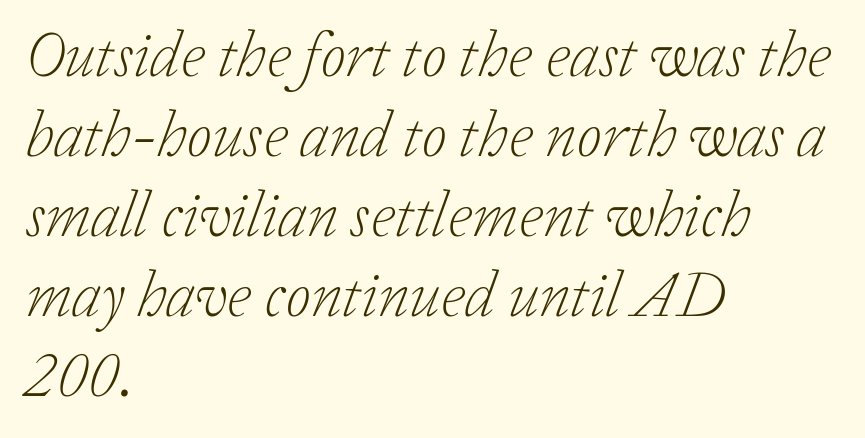
{"serif": "yes", "italic": "yes", "lean": "right", "slant_degrees": 20, "bold": "no", "weight": "light", "width": "normal", "stroke_contrast": "low", "x_height": "medium", "monospaced": "no", "underline": "no", "align": "left", "line_spacing_ratio": 1.23, "letter_spacing": "normal", "letter_spacing_em": 0.0, "glyph_px": 65}
